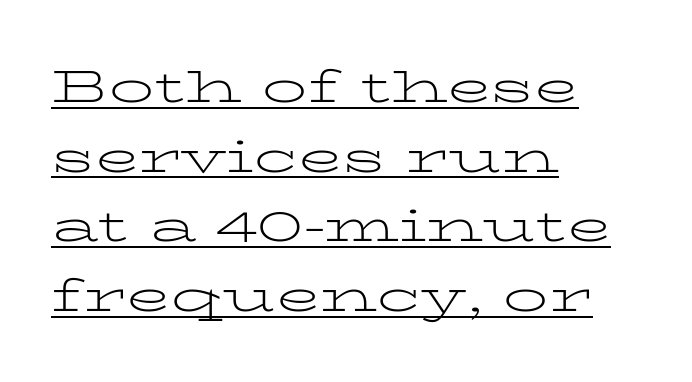
Interline gaps are of average width in this sample. No heavy texture on the line: the type isn't bold. Think of a printed novel: that variable character pitch is what you see here. The face used here is seriffed, in the tradition of book romans. In terms of letterspacing, this is plain default setting. This is the regular roman posture of the typeface.
